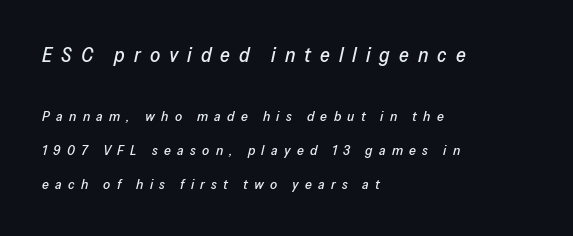
{"italic": "yes", "lean": "right", "slant_degrees": 13, "underline": "no", "align": "left", "line_spacing": "loose", "line_spacing_ratio": 2.43, "letter_spacing": "wide", "letter_spacing_em": 0.45, "larger_block": "first", "size_ratio": 1.43, "glyph_px": 20}
